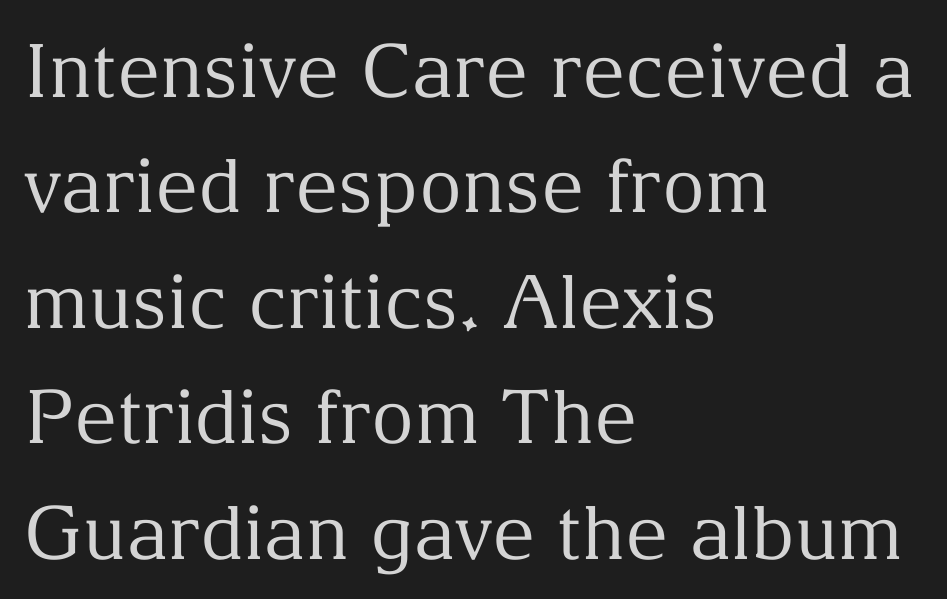
Q: Is the text bold? A: No.
Q: Is the text italic (slanted)? A: No, it is upright.
Q: Is the typeface a serif or a sans-serif typeface? A: Serif.
Q: Is the text underlined? A: No.
Q: How is the paragraph aligned? A: Left-aligned.
Q: Is the spacing between letters normal or unusually wide? A: Normal.
Q: Is the spacing between lines tight, normal or loose? A: Normal.
Q: Width (condensed, normal, or wide)? A: Normal.
Q: Stroke contrast? A: Medium.
Q: x-height? A: Medium.
Q: Monospaced? A: No.
